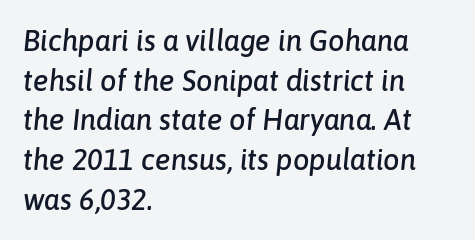
{"italic": "yes", "lean": "right", "slant_degrees": 6, "width": "normal", "stroke_contrast": "low", "x_height": "medium", "monospaced": "no", "underline": "no", "align": "left", "line_spacing": "normal", "line_spacing_ratio": 1.37, "letter_spacing": "normal", "letter_spacing_em": 0.0, "glyph_px": 29}
